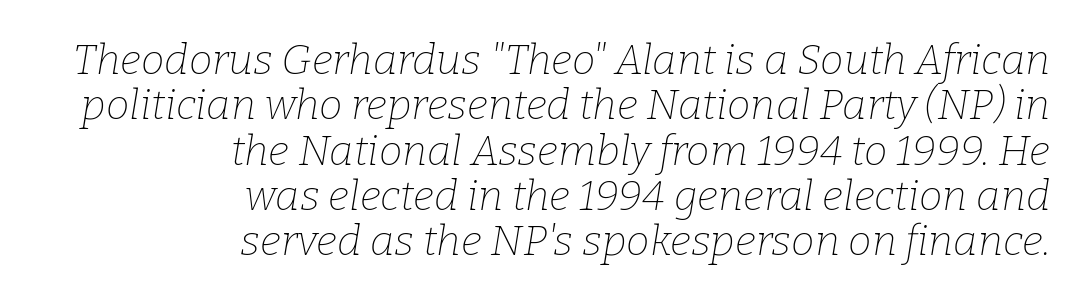
{"serif": "yes", "italic": "yes", "lean": "right", "slant_degrees": 9, "bold": "no", "weight": "thin", "width": "normal", "stroke_contrast": "low", "x_height": "medium", "monospaced": "no", "underline": "no", "align": "right", "line_spacing": "tight", "line_spacing_ratio": 1.08, "letter_spacing": "normal", "letter_spacing_em": 0.0, "glyph_px": 42}
